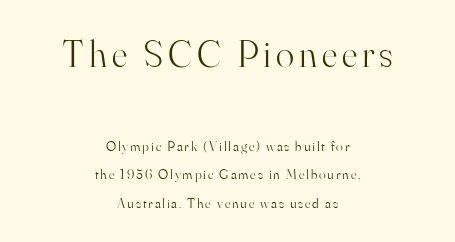
The image shows 38 px light serif type, upright; set centered, loose line spacing (2.04x), not underlined; the first (top) block is 2.71x larger; high stroke contrast and a small x-height.
